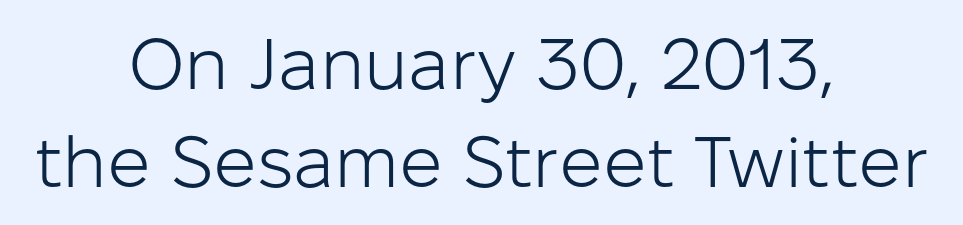
Stroke thickness stays within the range of a standard reading face or lighter. The zone under the glyphs is completely vacant. Summary of vertical rhythm: regular, with standard interline spacing. Posture: vertical.
